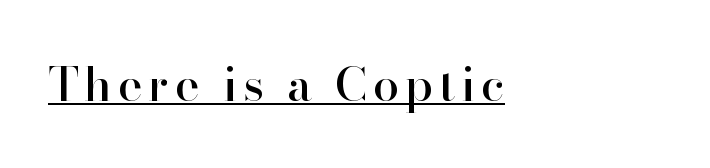
Q: Is the text italic (slanted)? A: No, it is upright.
Q: Is the typeface a serif or a sans-serif typeface? A: Serif.
Q: Is the text underlined? A: Yes.
Q: How is the paragraph aligned? A: Left-aligned.
Q: Width (condensed, normal, or wide)? A: Normal.
Q: Stroke contrast? A: High.
Q: x-height? A: Small.
Q: Monospaced? A: No.
